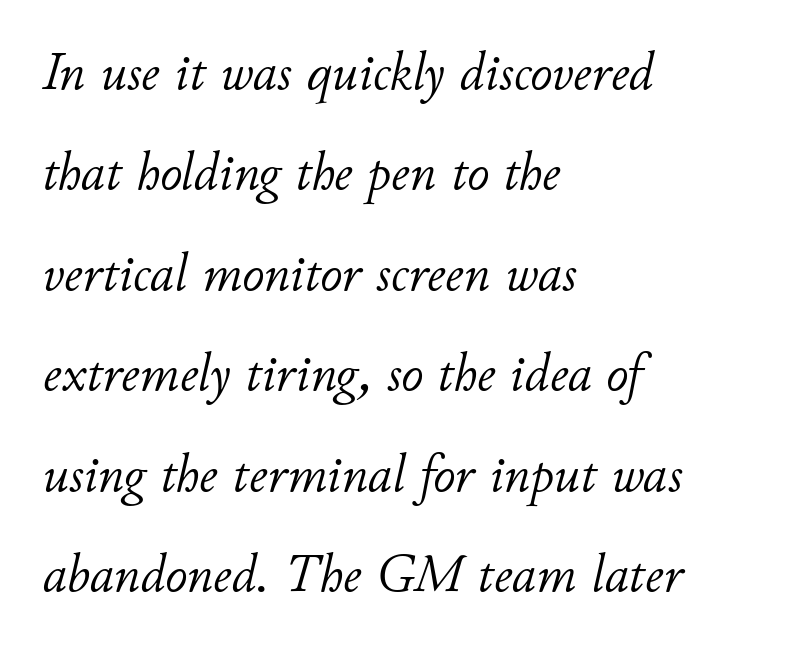
{"italic": "yes", "lean": "right", "slant_degrees": 11, "bold": "no", "weight": "light", "width": "normal", "stroke_contrast": "low", "x_height": "small", "monospaced": "no", "underline": "no", "align": "left", "line_spacing_ratio": 1.86, "letter_spacing": "normal", "letter_spacing_em": 0.0, "glyph_px": 54}
